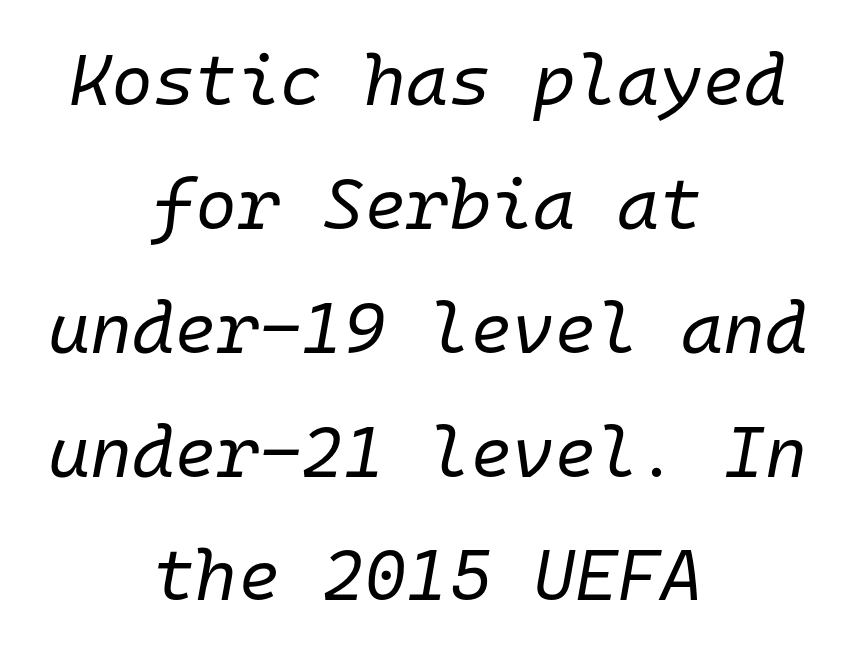
Q: Is the text bold? A: No.
Q: Is the text italic (slanted)? A: Yes, it leans right by about 10 degrees.
Q: Is the text underlined? A: No.
Q: How is the paragraph aligned? A: Centered.
Q: Is the spacing between letters normal or unusually wide? A: Normal.
Q: Width (condensed, normal, or wide)? A: Normal.
Q: Stroke contrast? A: Low.
Q: x-height? A: Medium.
Q: Monospaced? A: Yes.
